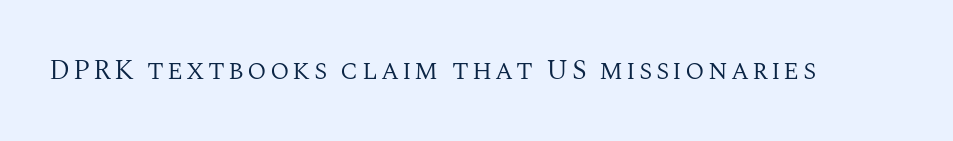
{"serif": "yes", "italic": "no", "bold": "no", "weight": "regular", "width": "normal", "stroke_contrast": "medium", "x_height": "large", "monospaced": "no", "underline": "no", "glyph_px": 28}
